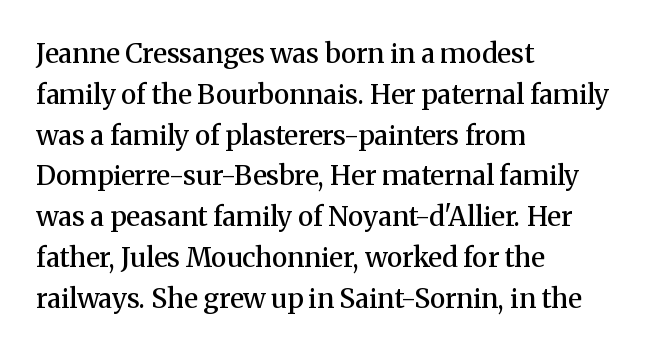
Compared with a centered layout, this one pins lines to the left instead. Compared with typical paragraphs, the rows here are spaced about the same. You can tell it's not italic because the verticals are truly vertical. Bare-footed words on every line. A fair bit of extra ink — the face is semibold, not bold.
